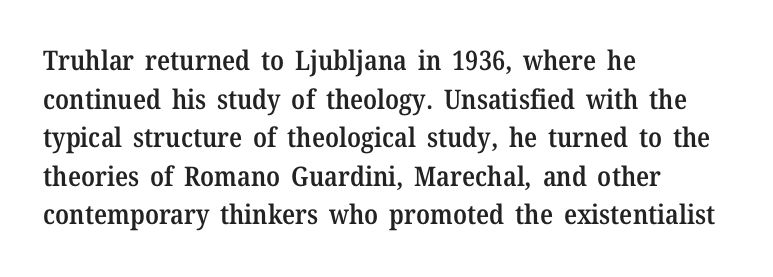
Q: Is the text bold? A: Semi-bold.
Q: Is the text italic (slanted)? A: No, it is upright.
Q: Is the text underlined? A: No.
Q: How is the paragraph aligned? A: Left-aligned.
Q: Is the spacing between letters normal or unusually wide? A: Normal.
Q: Is the spacing between lines tight, normal or loose? A: Normal.
